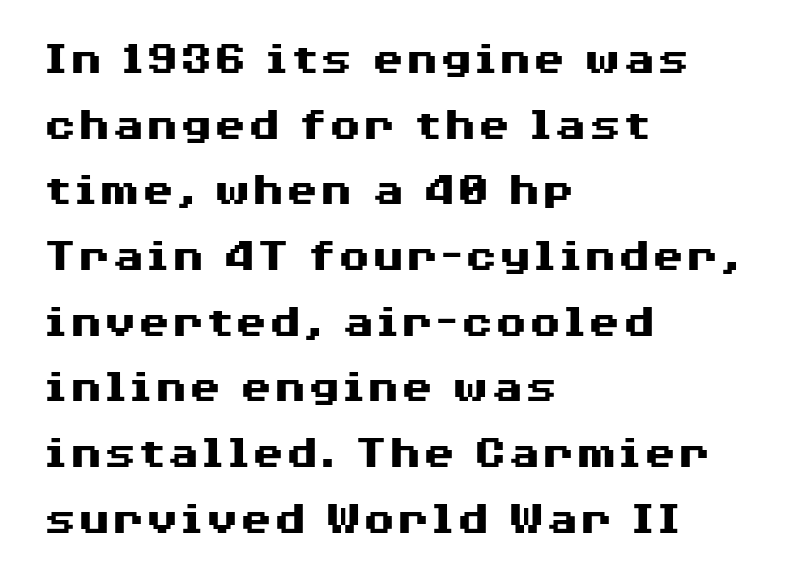
Horizontal bands of white between lines are of average thickness. The font family rendered here belongs to the sans-serif group. Each glyph is drawn with heavy, bold strokes. Here the glyphs are tracked normally, forming tight word shapes. Here the designer chose a conventional face with non-uniform glyph widths.
